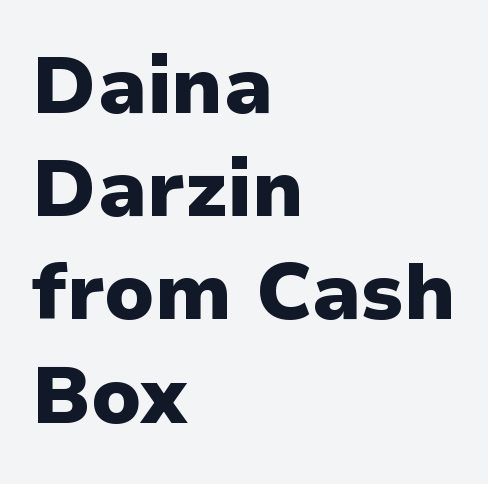
Q: Is the text bold? A: Yes.
Q: Is the text italic (slanted)? A: No, it is upright.
Q: Is the typeface a serif or a sans-serif typeface? A: Sans-serif.
Q: Is the text underlined? A: No.
Q: How is the paragraph aligned? A: Left-aligned.
Q: Is the spacing between letters normal or unusually wide? A: Normal.
Q: Is the spacing between lines tight, normal or loose? A: Normal.
Q: Width (condensed, normal, or wide)? A: Normal.
Q: Stroke contrast? A: Low.
Q: x-height? A: Medium.
Q: Monospaced? A: No.
